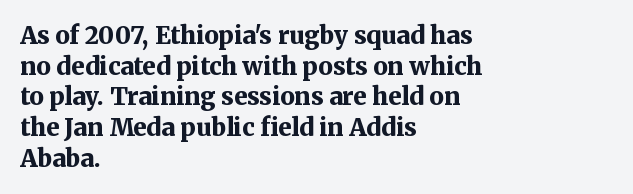
{"italic": "no", "bold": "yes", "underline": "no", "align": "left", "line_spacing": "normal", "line_spacing_ratio": 1.28, "letter_spacing": "normal", "letter_spacing_em": 0.0, "glyph_px": 24}
